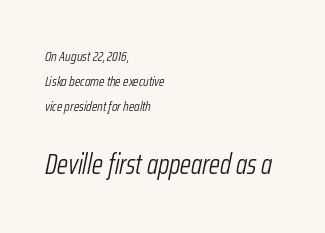
{"italic": "yes", "lean": "right", "slant_degrees": 12, "bold": "no", "weight": "light", "width": "condensed", "stroke_contrast": "low", "x_height": "medium", "monospaced": "no", "underline": "no", "align": "left", "line_spacing_ratio": 1.78, "letter_spacing": "normal", "letter_spacing_em": 0.0, "larger_block": "second", "size_ratio": 2.0, "glyph_px": 28}
